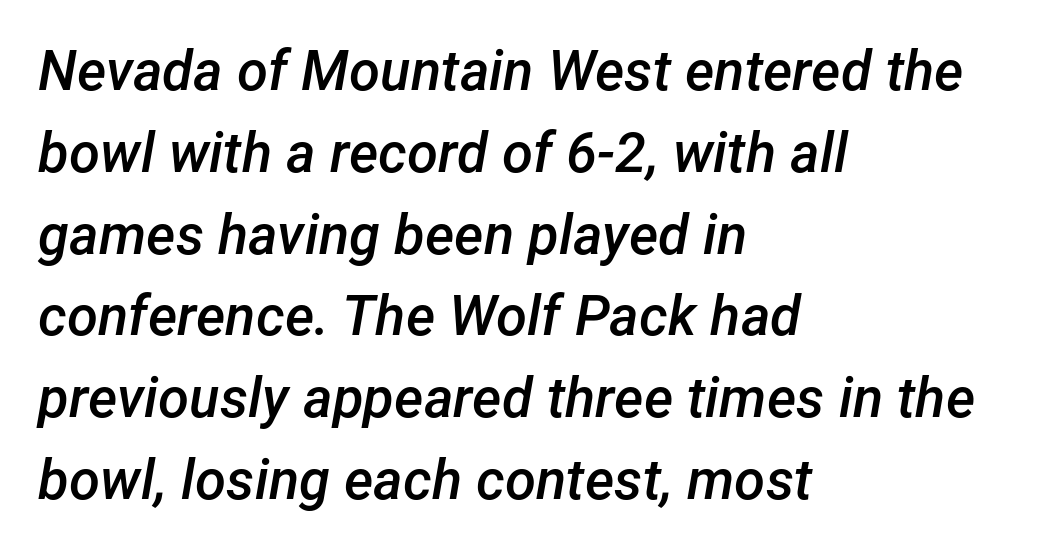
The whole block is typeset with a tilt. Compared with typical body copy, the letter spacing here is the same. Varying glyph widths throughout — classic text-font behaviour. Visually the block forms a straight wall on the left and a jagged coastline on the right. The block of text has a typical density, with ordinary space between rows. The rendering uses a semibold face; strokes are thickened but not to full bold.
